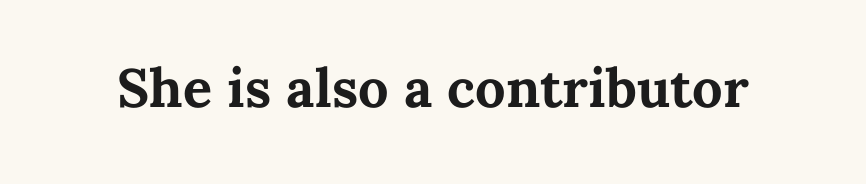
{"italic": "no", "bold": "yes", "weight": "bold", "width": "normal", "stroke_contrast": "medium", "x_height": "medium", "monospaced": "no", "underline": "no", "letter_spacing": "normal", "letter_spacing_em": 0.0, "glyph_px": 54}
